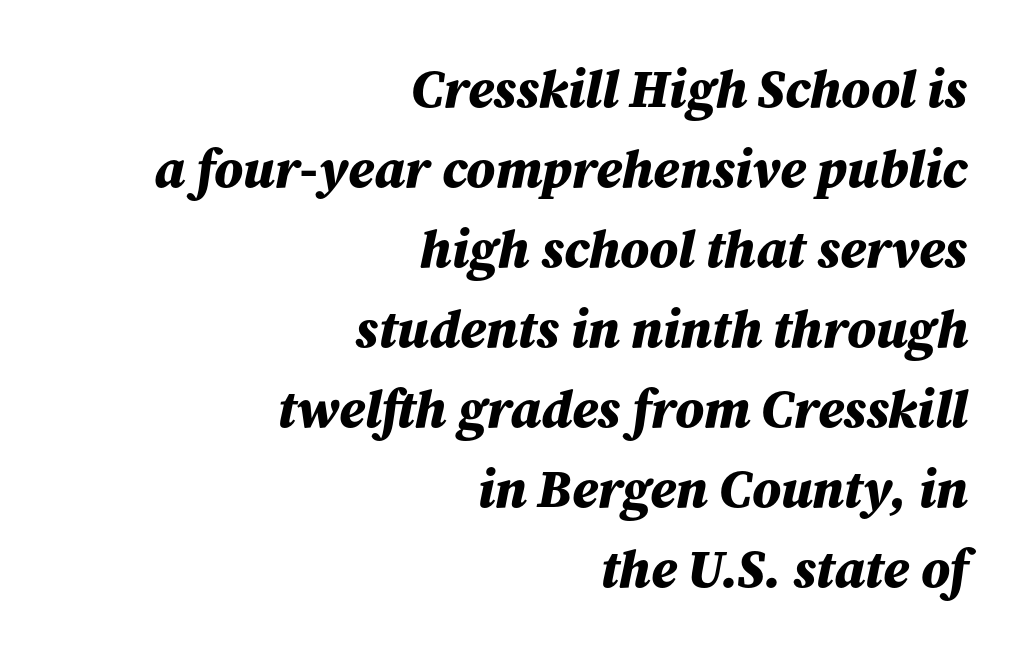
Q: Is the text bold? A: Yes.
Q: Is the text italic (slanted)? A: Yes, it leans right by about 12 degrees.
Q: Is the text underlined? A: No.
Q: How is the paragraph aligned? A: Right-aligned.
Q: Is the spacing between letters normal or unusually wide? A: Normal.
Q: Is the spacing between lines tight, normal or loose? A: Normal.
Q: Width (condensed, normal, or wide)? A: Normal.
Q: Stroke contrast? A: Medium.
Q: x-height? A: Medium.
Q: Monospaced? A: No.
